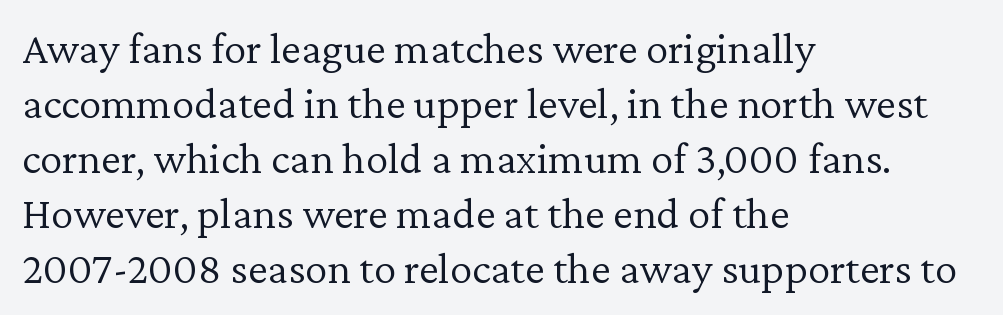
Q: Is the text bold? A: No.
Q: Is the text italic (slanted)? A: No, it is upright.
Q: Is the typeface a serif or a sans-serif typeface? A: Serif.
Q: Is the text underlined? A: No.
Q: How is the paragraph aligned? A: Left-aligned.
Q: Is the spacing between letters normal or unusually wide? A: Normal.
Q: Width (condensed, normal, or wide)? A: Normal.
Q: Stroke contrast? A: Low.
Q: x-height? A: Medium.
Q: Monospaced? A: No.
